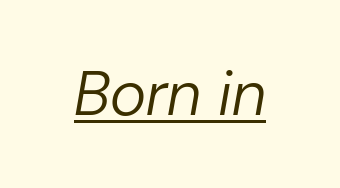
The image shows 62 px regular-weight type, italic (leaning right); set normal letter spacing, underlined; low stroke contrast and a medium x-height.
